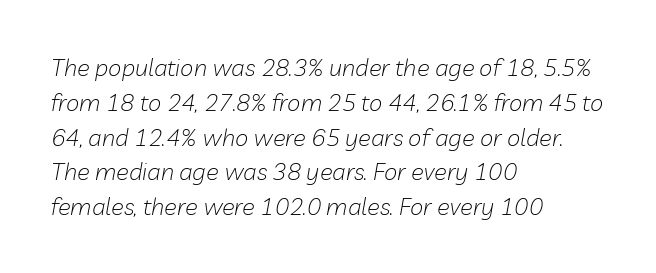
{"italic": "yes", "lean": "right", "slant_degrees": 10, "bold": "no", "underline": "no", "align": "left", "line_spacing": "normal", "line_spacing_ratio": 1.45, "letter_spacing": "normal", "letter_spacing_em": 0.0, "glyph_px": 24}
